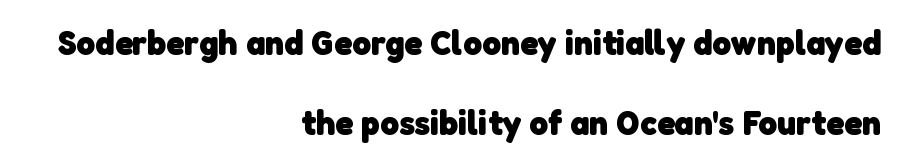
Q: Is the text bold? A: Yes.
Q: Is the typeface a serif or a sans-serif typeface? A: Sans-serif.
Q: Is the text underlined? A: No.
Q: How is the paragraph aligned? A: Right-aligned.
Q: Is the spacing between letters normal or unusually wide? A: Normal.
Q: Is the spacing between lines tight, normal or loose? A: Loose.
Q: Width (condensed, normal, or wide)? A: Normal.
Q: Stroke contrast? A: Low.
Q: x-height? A: Medium.
Q: Monospaced? A: No.
